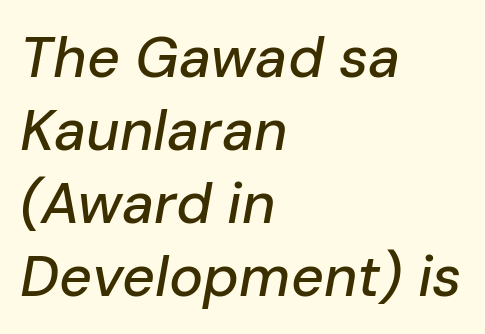
Q: Is the text italic (slanted)? A: Yes, it leans right by about 10 degrees.
Q: Is the text underlined? A: No.
Q: How is the paragraph aligned? A: Left-aligned.
Q: Is the spacing between letters normal or unusually wide? A: Normal.
Q: Is the spacing between lines tight, normal or loose? A: Normal.
Q: Width (condensed, normal, or wide)? A: Normal.
Q: Stroke contrast? A: Low.
Q: x-height? A: Medium.
Q: Monospaced? A: No.
